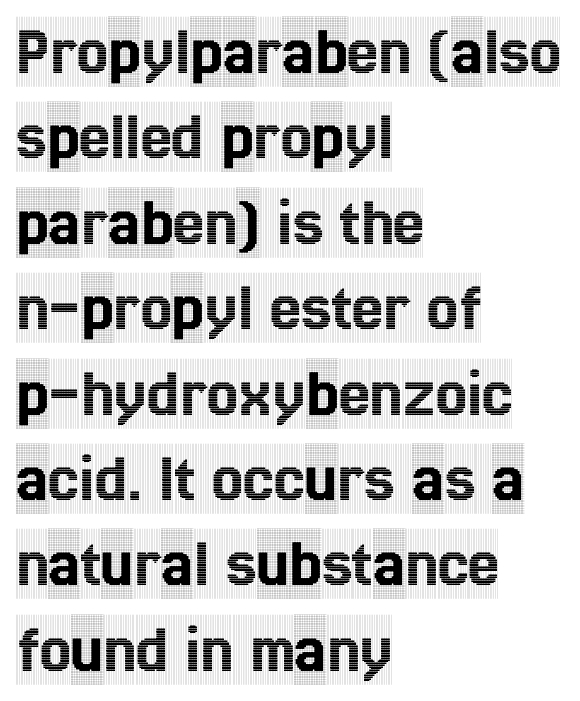
The image shows 70 px condensed serif type, upright; set left-aligned, line spacing 1.22x, normal letter spacing, not underlined; a large x-height.
